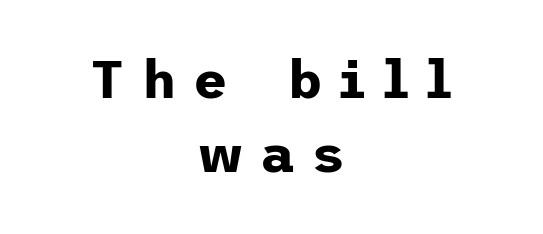
{"serif": "no", "italic": "no", "bold": "yes", "weight": "bold", "width": "normal", "stroke_contrast": "low", "x_height": "medium", "underline": "no", "align": "center", "line_spacing": "normal", "line_spacing_ratio": 1.4, "letter_spacing": "wide", "letter_spacing_em": 0.32, "glyph_px": 53}
